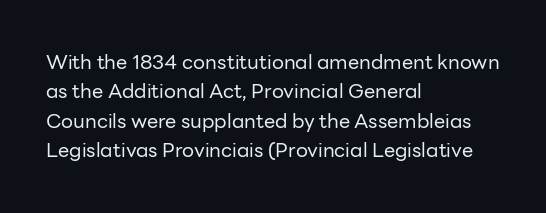
{"italic": "no", "bold": "no", "underline": "no", "align": "left", "line_spacing": "normal", "line_spacing_ratio": 1.47, "letter_spacing": "normal", "letter_spacing_em": 0.0, "glyph_px": 20}
